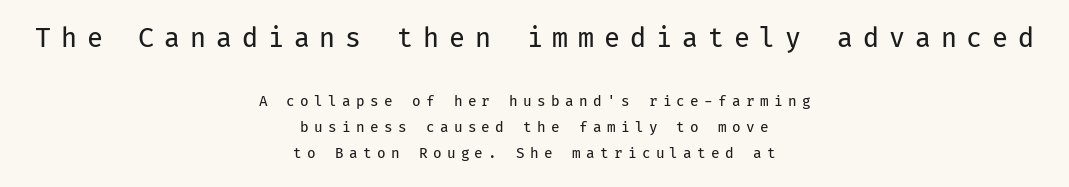
{"italic": "no", "bold": "no", "underline": "no", "align": "center", "line_spacing_ratio": 1.88, "letter_spacing": "wide", "letter_spacing_em": 0.38, "larger_block": "first", "size_ratio": 1.86, "glyph_px": 26}
